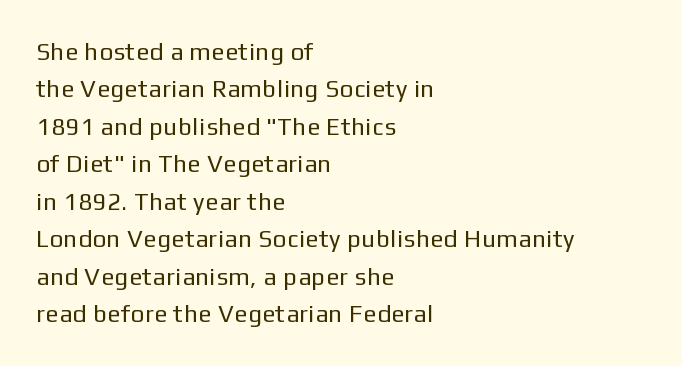
{"italic": "no", "bold": "no", "underline": "no", "align": "left", "line_spacing": "normal", "line_spacing_ratio": 1.56, "glyph_px": 24}
